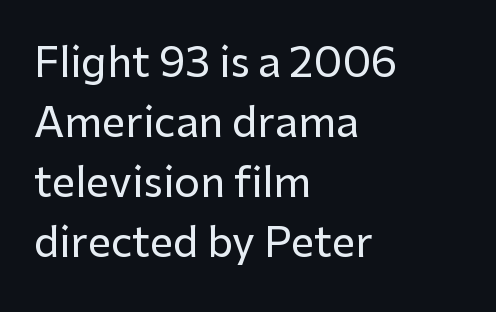
{"serif": "no", "italic": "no", "width": "normal", "stroke_contrast": "low", "x_height": "medium", "monospaced": "no", "underline": "no", "align": "left", "line_spacing": "normal", "line_spacing_ratio": 1.46, "letter_spacing": "normal", "letter_spacing_em": 0.0, "glyph_px": 41}
